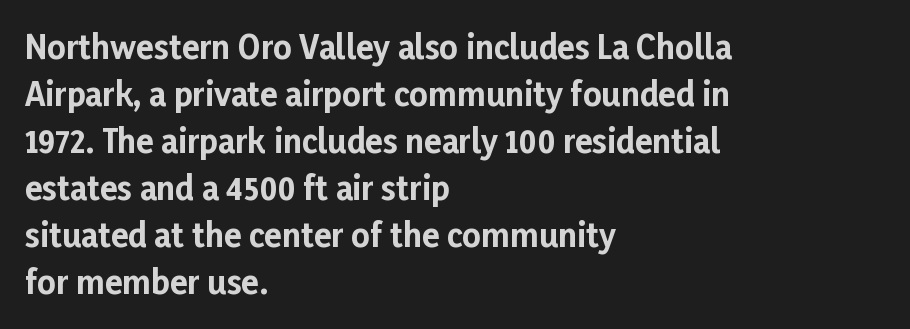
Q: Is the text bold? A: Yes.
Q: Is the text italic (slanted)? A: No, it is upright.
Q: Is the typeface a serif or a sans-serif typeface? A: Sans-serif.
Q: Is the text underlined? A: No.
Q: How is the paragraph aligned? A: Left-aligned.
Q: Is the spacing between letters normal or unusually wide? A: Normal.
Q: Is the spacing between lines tight, normal or loose? A: Normal.
Q: Width (condensed, normal, or wide)? A: Normal.
Q: Stroke contrast? A: Low.
Q: x-height? A: Medium.
Q: Monospaced? A: No.
